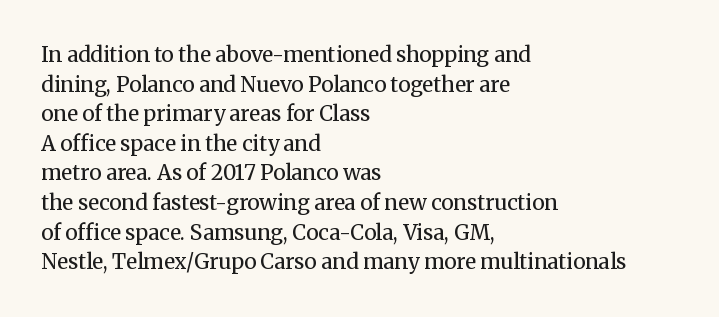
{"italic": "no", "bold": "no", "underline": "no", "align": "left", "line_spacing": "normal", "line_spacing_ratio": 1.41, "letter_spacing": "normal", "letter_spacing_em": 0.0, "glyph_px": 21}
